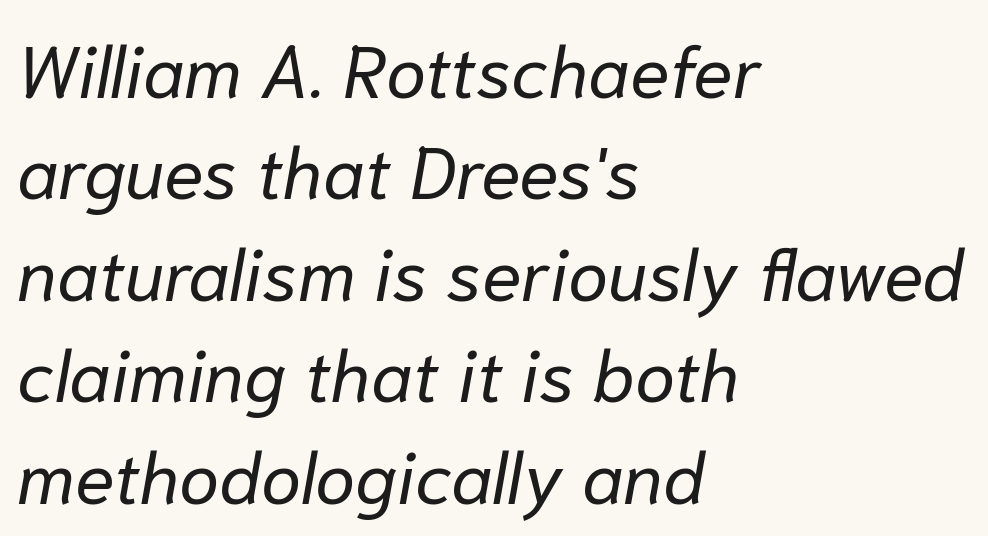
The image shows 73 px regular-weight type, italic (leaning right); set left-aligned, normal line spacing (1.39x), normal letter spacing, not underlined; low stroke contrast and a medium x-height.
